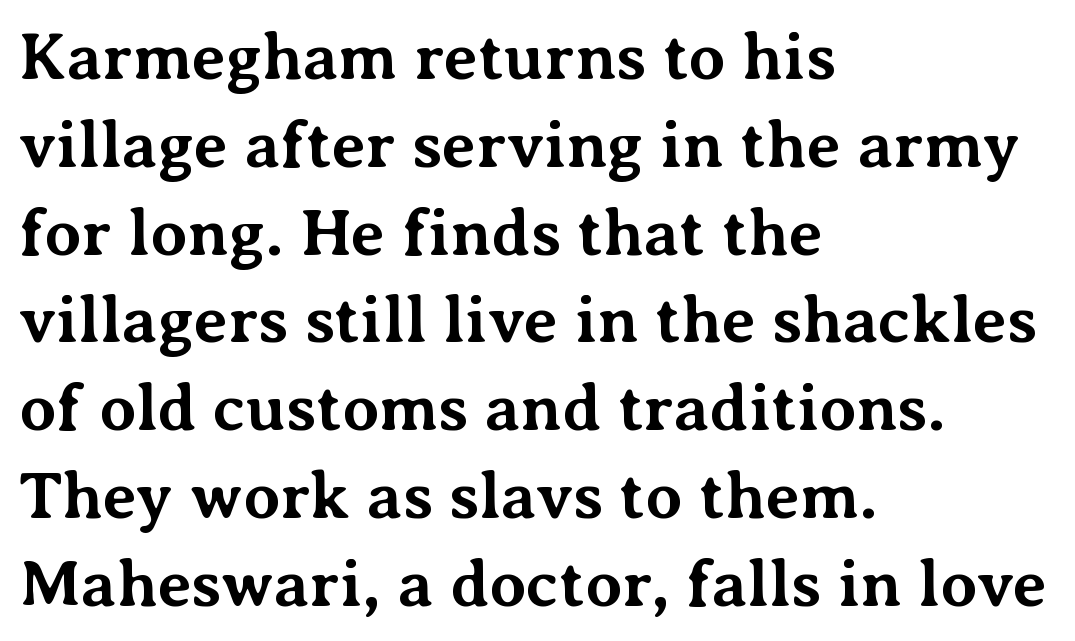
Q: Is the text bold? A: Yes.
Q: Is the text italic (slanted)? A: No, it is upright.
Q: Is the typeface a serif or a sans-serif typeface? A: Serif.
Q: Is the text underlined? A: No.
Q: How is the paragraph aligned? A: Left-aligned.
Q: Is the spacing between letters normal or unusually wide? A: Normal.
Q: Is the spacing between lines tight, normal or loose? A: Normal.
Q: Width (condensed, normal, or wide)? A: Normal.
Q: Stroke contrast? A: Medium.
Q: x-height? A: Medium.
Q: Monospaced? A: No.
